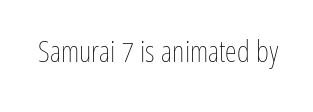
Here the designer chose a conventional face with non-uniform glyph widths. This is roman type, the default non-slanted kind. The strokes are not fattened; the text isn't bold. What stands out about the letter spacing? Nothing — it is the standard amount.
